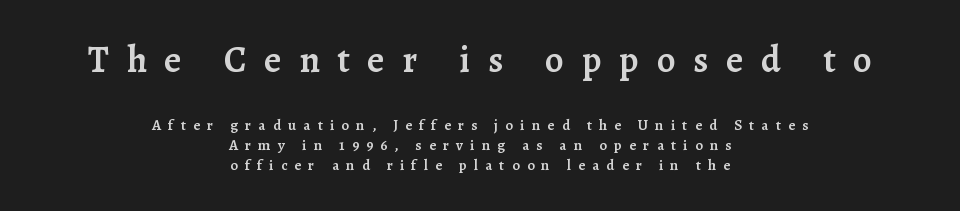
{"serif": "yes", "italic": "no", "bold": "semi", "weight": "semibold", "width": "normal", "stroke_contrast": "low", "x_height": "medium", "monospaced": "no", "underline": "no", "align": "center", "line_spacing": "normal", "line_spacing_ratio": 1.35, "letter_spacing": "wide", "letter_spacing_em": 0.48, "larger_block": "first", "size_ratio": 2.47, "glyph_px": 37}
